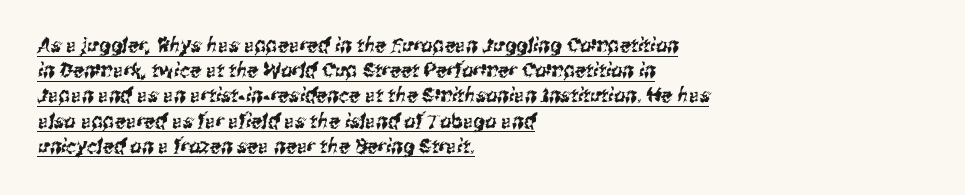
The image shows 20 px text type; set left-aligned, normal line spacing (1.26x), normal letter spacing, underlined.
